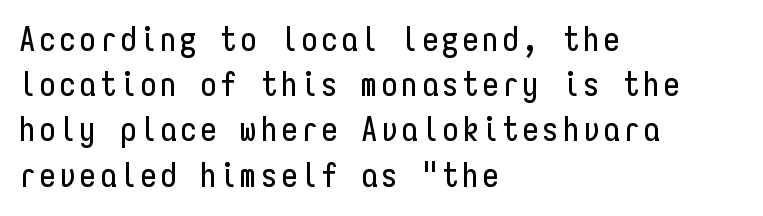
The letters carry no serifs — their stems end cleanly without finishing strokes. This sample uses an upright cut, with every glyph sitting square on the baseline. The space beneath each line is pristine and unruled. This rendering uses left alignment, leaving the right contour irregular.
